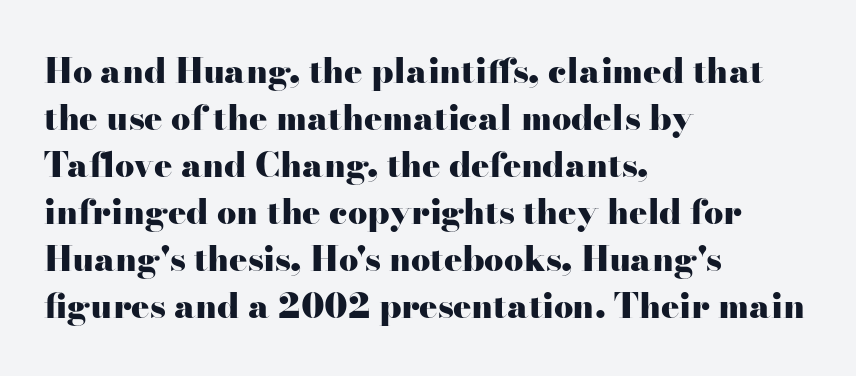
Think of a printed novel: that variable character pitch is what you see here. Visually the block forms a straight wall on the left and a jagged coastline on the right. Caption: bold face, heavy strokes. There is no visible air inserted between adjacent glyphs.
